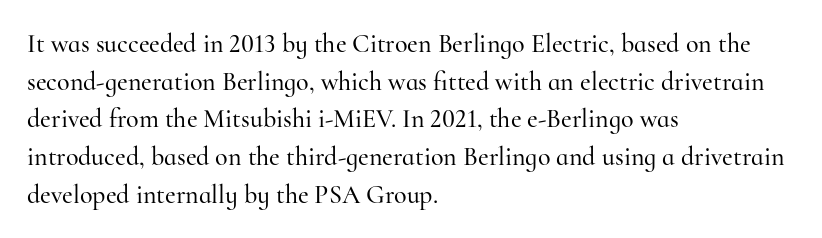
{"italic": "no", "underline": "no", "align": "left", "line_spacing": "normal", "line_spacing_ratio": 1.45, "letter_spacing": "normal", "letter_spacing_em": 0.0, "glyph_px": 26}
